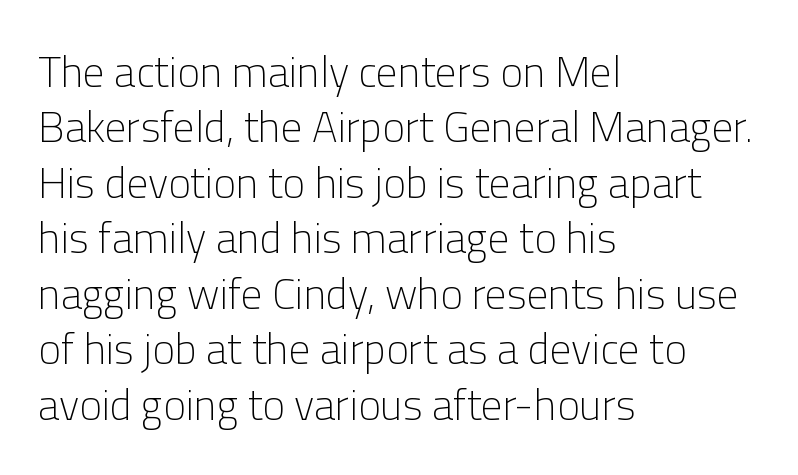
{"serif": "no", "italic": "no", "bold": "no", "weight": "light", "width": "normal", "stroke_contrast": "low", "x_height": "medium", "monospaced": "no", "underline": "no", "align": "left", "line_spacing": "normal", "line_spacing_ratio": 1.29, "letter_spacing": "normal", "letter_spacing_em": 0.0, "glyph_px": 43}
